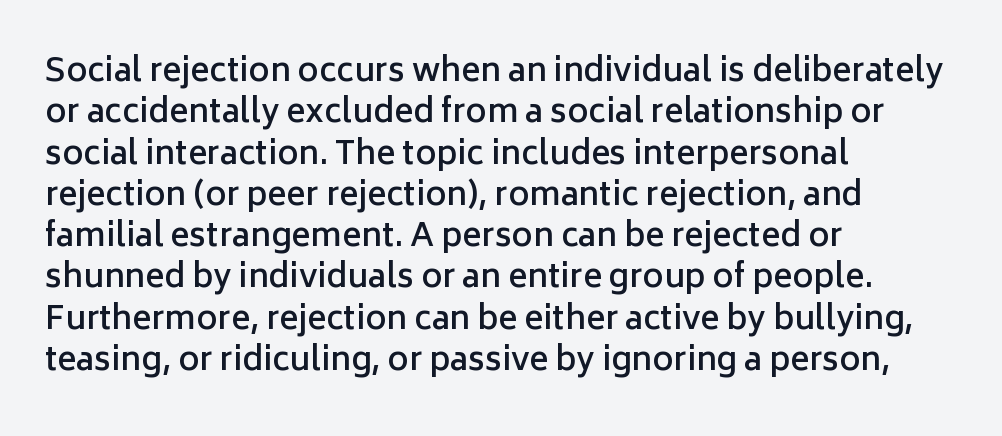
The image shows 32 px semibold sans-serif type, upright; set left-aligned, normal line spacing (1.29x), normal letter spacing, not underlined; low stroke contrast and a medium x-height.
